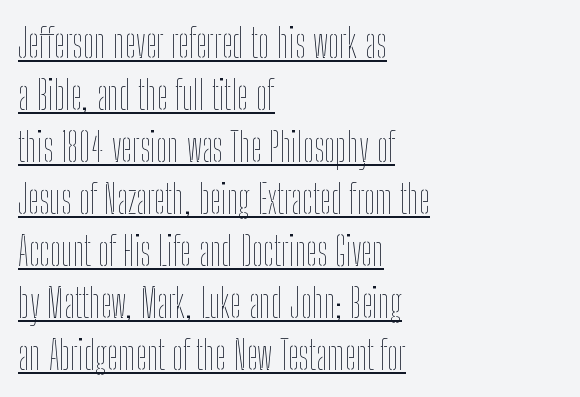
The image shows 40 px thin, condensed type, upright; set left-aligned, normal line spacing (1.3x), normal letter spacing, underlined; low stroke contrast and a medium x-height.
